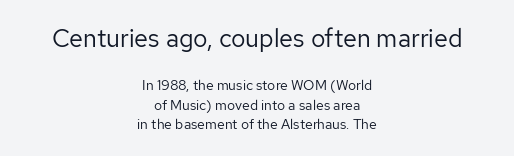
The image shows 25 px text type, upright; set centered, normal line spacing (1.38x), normal letter spacing, not underlined; the first (top) block is 1.79x larger.
